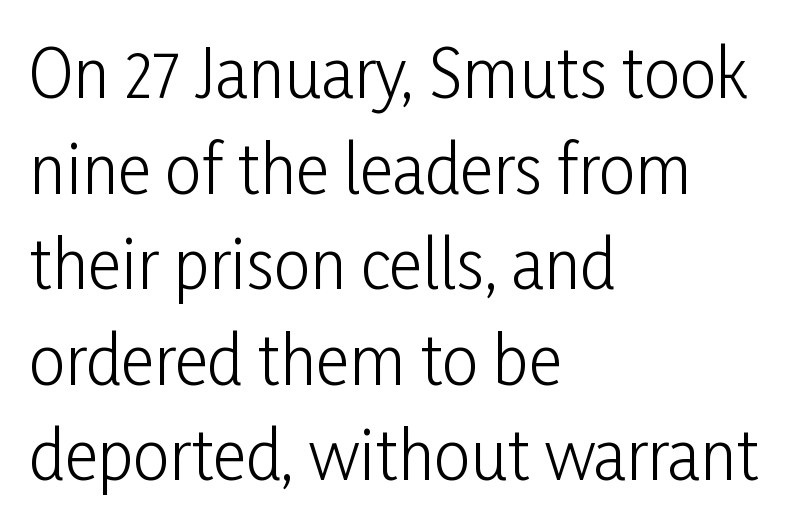
The leading is moderate, giving the passage an even texture. The cut favours lightness, reaching ordinary text weight at its darkest. Every character sits straight up, as roman type does. Do the characters align in a grid? No, the font is proportional.
